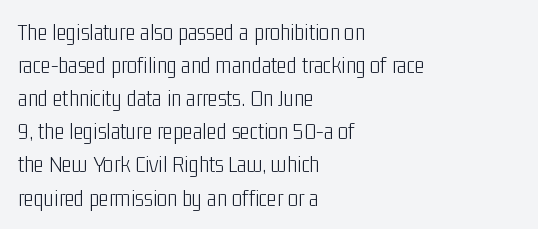
The image shows 24 px text type, upright; set left-aligned, normal line spacing (1.38x), normal letter spacing, not underlined.
